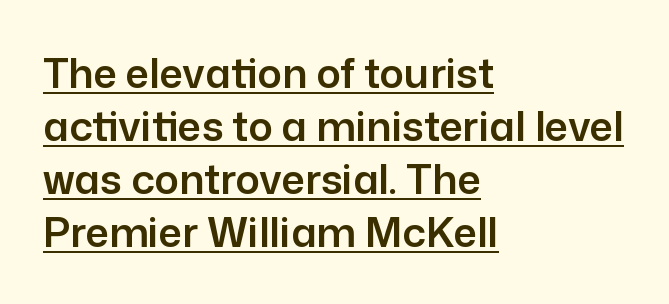
{"serif": "no", "italic": "no", "width": "normal", "stroke_contrast": "low", "x_height": "medium", "monospaced": "no", "underline": "yes", "align": "left", "line_spacing": "normal", "line_spacing_ratio": 1.29, "letter_spacing": "normal", "letter_spacing_em": 0.0, "glyph_px": 41}
